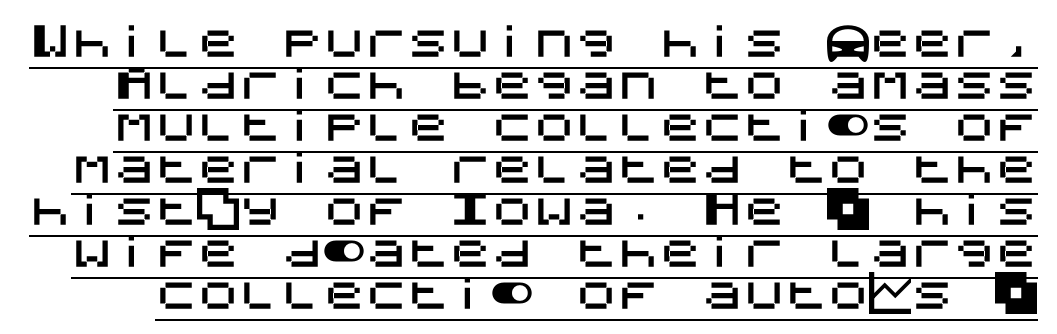
The image shows 42 px sans-serif type, upright; set tight line spacing (1.0x), normal letter spacing, underlined; medium stroke contrast and a large x-height.
